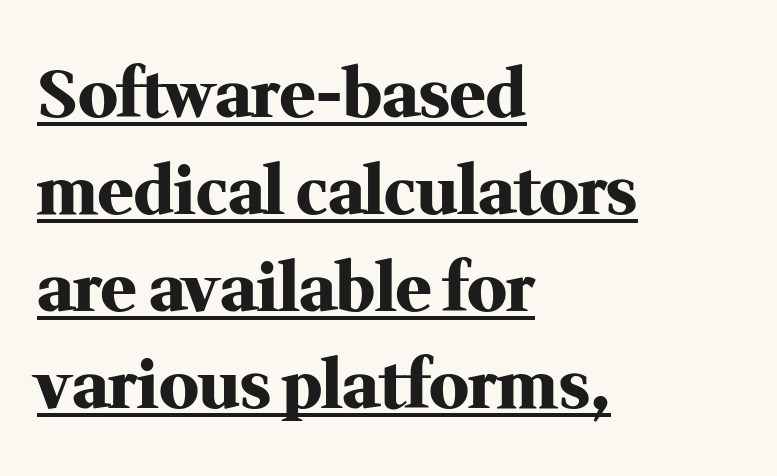
Q: Is the text bold? A: Yes.
Q: Is the text italic (slanted)? A: No, it is upright.
Q: Is the typeface a serif or a sans-serif typeface? A: Serif.
Q: Is the text underlined? A: Yes.
Q: How is the paragraph aligned? A: Left-aligned.
Q: Is the spacing between letters normal or unusually wide? A: Normal.
Q: Is the spacing between lines tight, normal or loose? A: Normal.
Q: Width (condensed, normal, or wide)? A: Normal.
Q: Stroke contrast? A: Medium.
Q: x-height? A: Medium.
Q: Monospaced? A: No.
